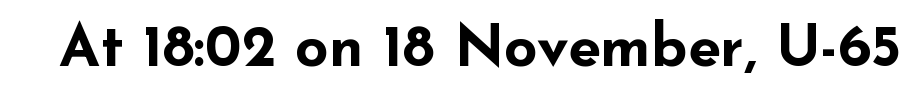
The image shows 59 px bold, wide sans-serif type, upright; set normal letter spacing, not underlined; low stroke contrast and a small x-height.
